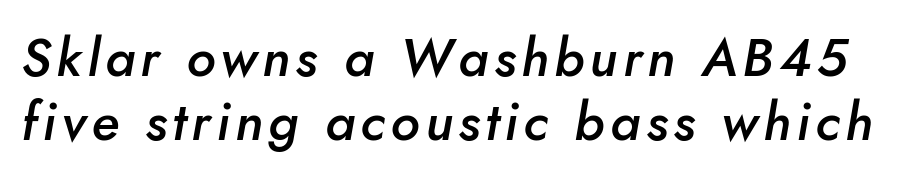
Posture: slanted. Think of a printed novel: that variable character pitch is what you see here. The baseline area is clear. Heft: intermediate — a semibold.
